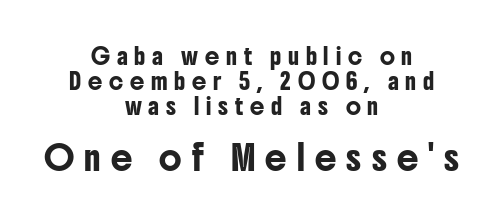
The image shows 24 px text type, upright; set centered, normal line spacing (1.55x), unusually wide letter spacing (+0.43 em), not underlined; the second (bottom) block is 1.5x larger.
